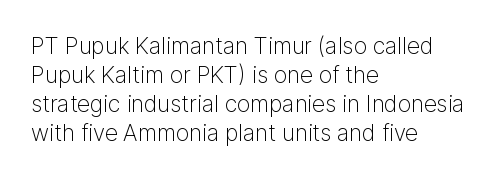
Q: Is the text bold? A: No.
Q: Is the text italic (slanted)? A: No, it is upright.
Q: Is the text underlined? A: No.
Q: How is the paragraph aligned? A: Left-aligned.
Q: Is the spacing between letters normal or unusually wide? A: Normal.
Q: Is the spacing between lines tight, normal or loose? A: Normal.
